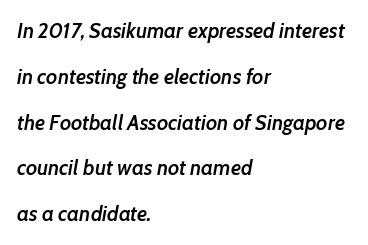
The paragraph shown leans on its left margin. The words here are not underlined. The block of text is sparse from top to bottom, with ample space between rows. Compared with typical body copy, the letter spacing here is the same. Is the type slanted? Yes — the strokes lean at a clear angle. Heft: intermediate — a semibold.
